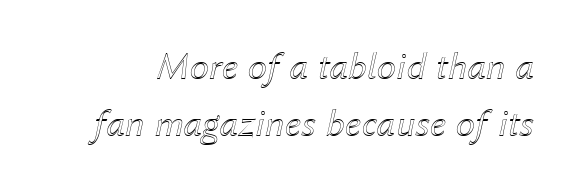
The image shows 39 px text type, italic (leaning right); set normal line spacing (1.46x), normal letter spacing, not underlined; a medium x-height.
